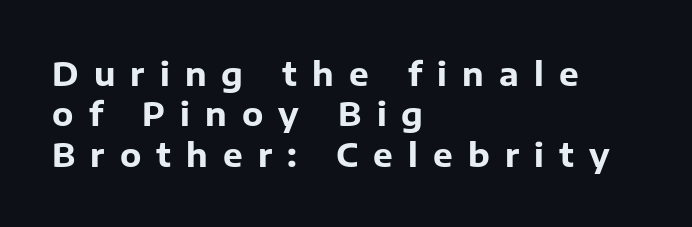
Q: Is the text bold? A: Yes.
Q: Is the text italic (slanted)? A: No, it is upright.
Q: Is the typeface a serif or a sans-serif typeface? A: Sans-serif.
Q: Is the text underlined? A: No.
Q: How is the paragraph aligned? A: Left-aligned.
Q: Is the spacing between letters normal or unusually wide? A: Unusually wide.
Q: Width (condensed, normal, or wide)? A: Normal.
Q: Stroke contrast? A: Low.
Q: x-height? A: Medium.
Q: Monospaced? A: No.
